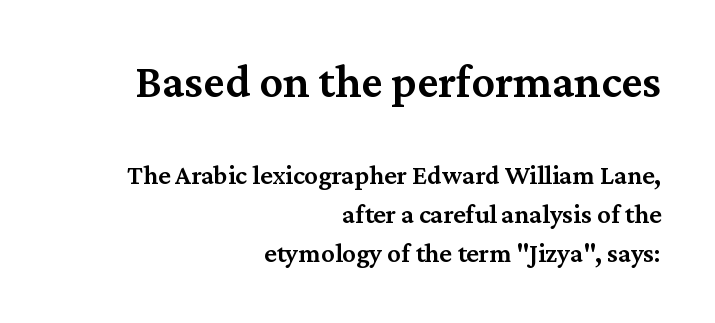
In CSS terms this would be text-align: right. The passage shown is typed in a proportional face where columns would drift. Does the type have serifs? Yes, each stem ends in a small foot. Do the letters lean? They stand straight. In terms of leading, this rendering sits right in the middle.
